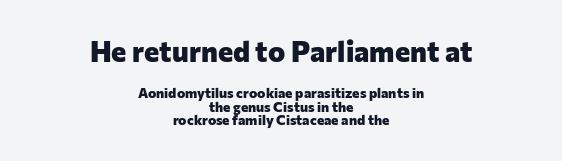
Of the two passages, the one on top uses the larger point size. Each letter keeps its own natural width here, so spacing adapts to shape. In terms of letterspacing, this is plain default setting. Each line is balanced around a shared central axis. Plenty of ink on the page — the face is bold.
